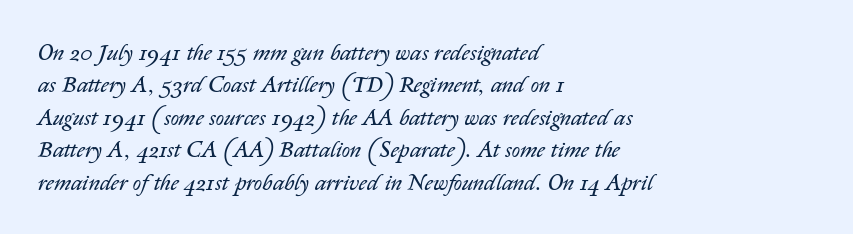
The rendering keeps characters at their native spacing. Slanted lettering throughout. Each new line begins a customary step beneath the previous one. Counters stay open thanks to moderate or lighter strokes. Honestly, there is no underline to notice here at all. The paragraph has a hard left edge and a soft right edge.
